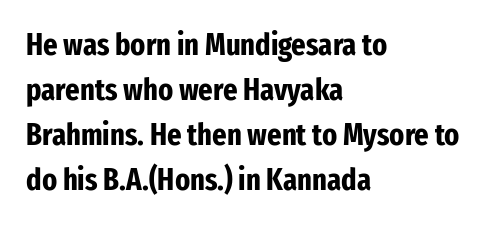
{"serif": "no", "italic": "no", "bold": "yes", "weight": "bold", "width": "condensed", "stroke_contrast": "low", "x_height": "medium", "monospaced": "no", "underline": "no", "align": "left", "line_spacing": "normal", "line_spacing_ratio": 1.45, "letter_spacing": "normal", "letter_spacing_em": 0.0, "glyph_px": 31}
